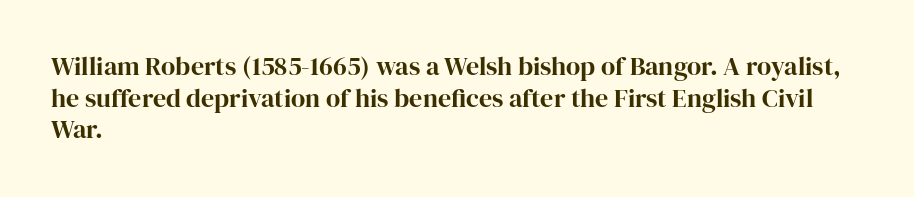
The image shows 26 px text type, upright; set left-aligned, line spacing 1.22x, normal letter spacing, not underlined.
